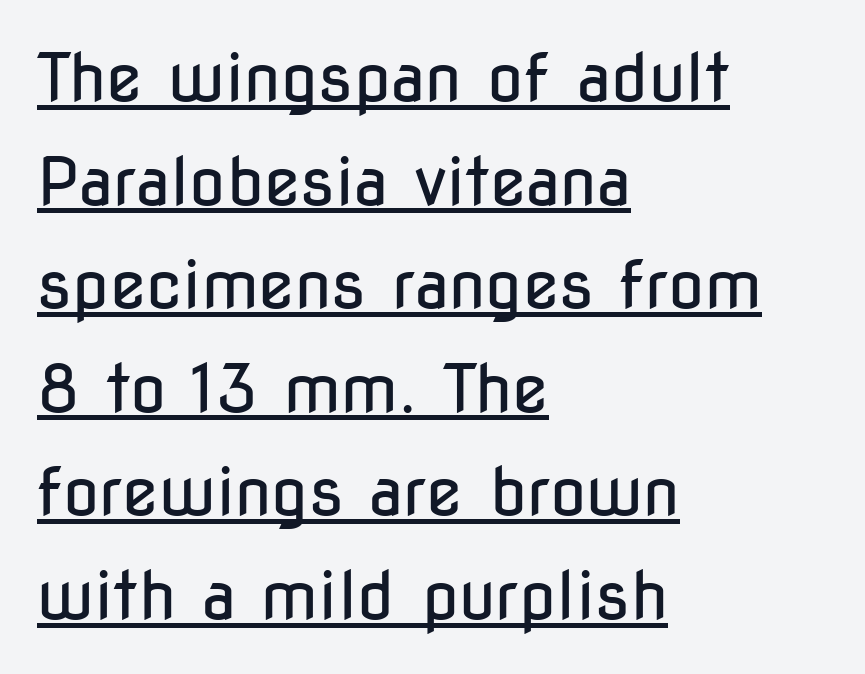
{"serif": "no", "italic": "no", "bold": "no", "weight": "regular", "width": "condensed", "stroke_contrast": "low", "x_height": "medium", "monospaced": "no", "underline": "yes", "align": "left", "line_spacing": "normal", "line_spacing_ratio": 1.57, "letter_spacing": "normal", "letter_spacing_em": 0.0, "glyph_px": 66}
